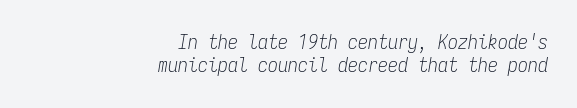
The gaps between neighbouring characters are ordinary and unremarkable. Every character sits at an angle, as italics do. Caption: face not bold, strokes unweighted. Decoration check: the copy has no underline. In CSS terms this would be text-align: right.
